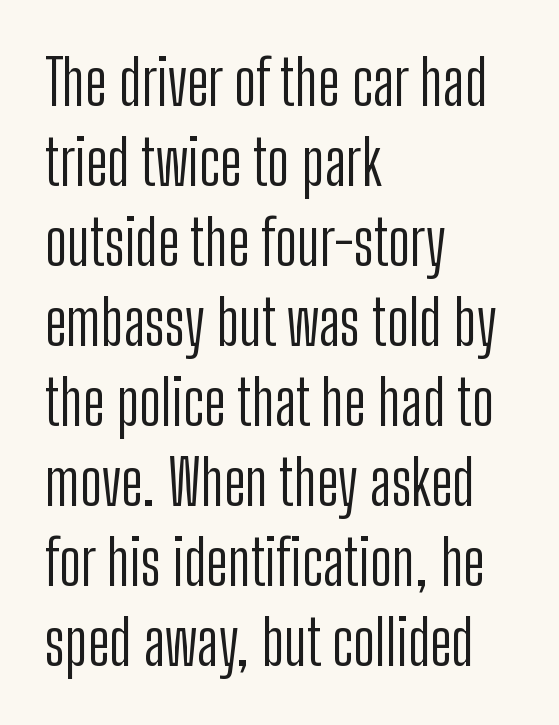
The image shows 62 px light, condensed sans-serif type, upright; set left-aligned, normal line spacing (1.29x), normal letter spacing, not underlined; low stroke contrast and a medium x-height.
